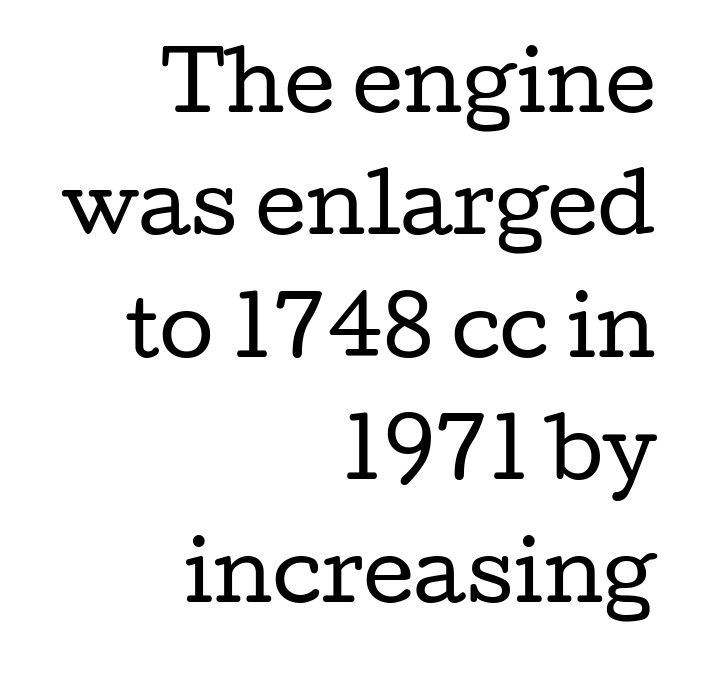
This is serif lettering, the kind often seen in printed books. Normally led — the rows are evenly, conventionally spaced. Characters remain perfectly vertical along every line. This sample has the flowing, uneven cadence of proportional lettering. Line endings align vertically; line beginnings do not.
